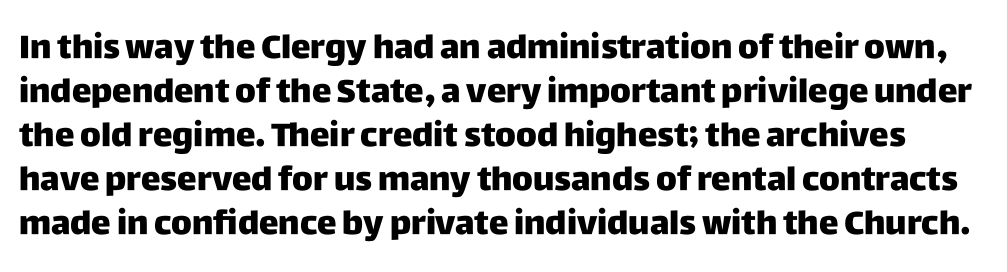
Q: Is the text bold? A: Yes.
Q: Is the text italic (slanted)? A: No, it is upright.
Q: Is the typeface a serif or a sans-serif typeface? A: Sans-serif.
Q: Is the text underlined? A: No.
Q: Is the spacing between letters normal or unusually wide? A: Normal.
Q: Is the spacing between lines tight, normal or loose? A: Normal.
Q: Width (condensed, normal, or wide)? A: Normal.
Q: Stroke contrast? A: Low.
Q: x-height? A: Large.
Q: Monospaced? A: No.
